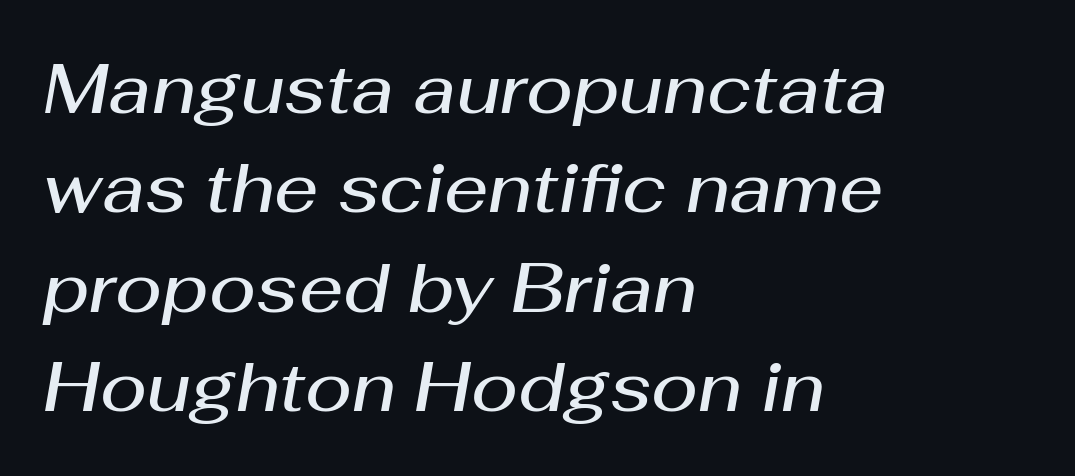
Line starts are locked; line ends wander. Words appear dense and cohesive because spacing is normal. The rows are spaced the way most documents space them. Is the type bold? Partly — it's a semibold, heavier than regular but not fully bold. Nobody drew a line under any word here. These lines were composed using italics.
